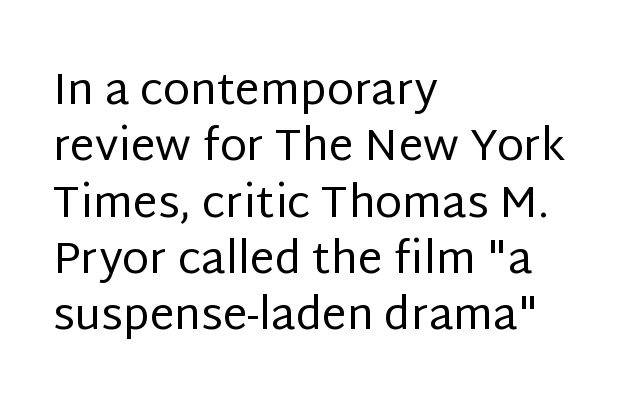
{"serif": "no", "italic": "no", "bold": "no", "weight": "regular", "width": "normal", "stroke_contrast": "low", "x_height": "large", "monospaced": "no", "underline": "no", "align": "left", "line_spacing": "normal", "line_spacing_ratio": 1.28, "letter_spacing": "normal", "letter_spacing_em": 0.0, "glyph_px": 44}
